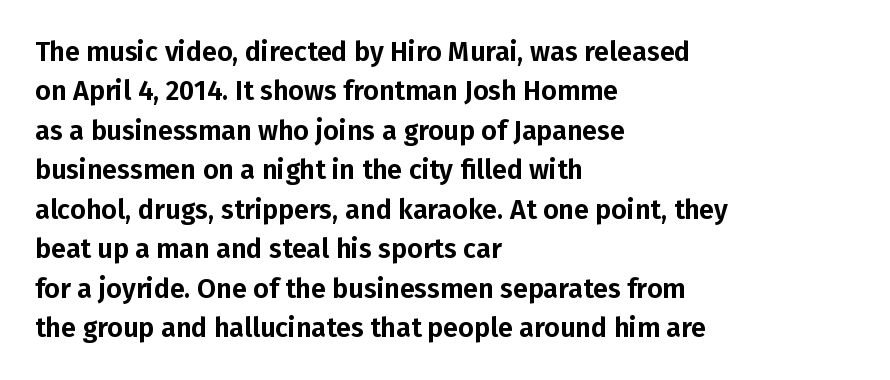
Q: Is the text italic (slanted)? A: No, it is upright.
Q: Is the text underlined? A: No.
Q: How is the paragraph aligned? A: Left-aligned.
Q: Is the spacing between letters normal or unusually wide? A: Normal.
Q: Is the spacing between lines tight, normal or loose? A: Normal.
